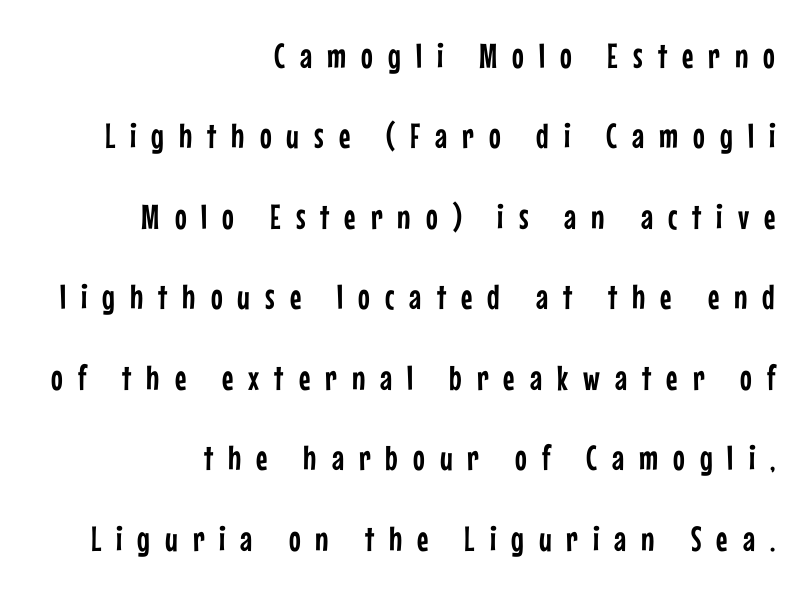
These lines are rendered in a variable-pitch font. Vertically, the passage feels expansive, rows floating well apart. In terms of letterspacing, this is a distinctly airy, spread setting. Each row of text sits above clean, open space.
